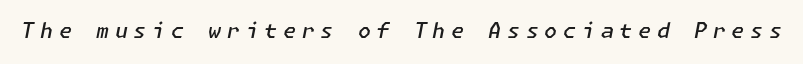
Honestly, there is no underline to notice here at all. Substantial extra tracking has been applied to these lines. The whole block is typeset with a tilt. A somewhat darkened texture: the type is semibold rather than bold.
